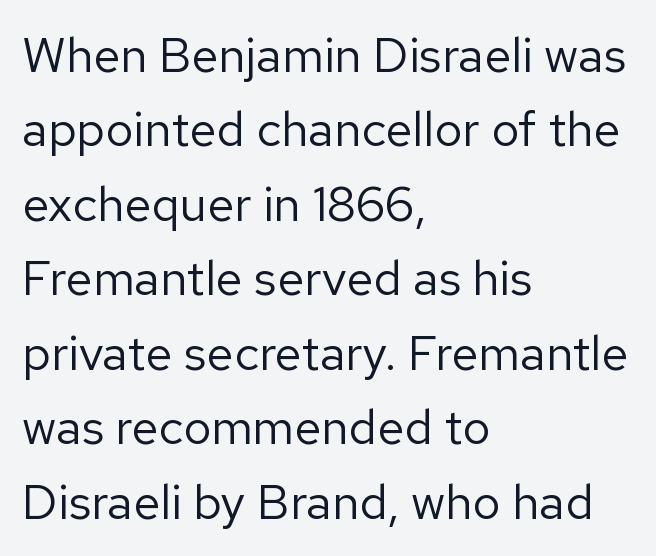
{"serif": "no", "italic": "no", "bold": "no", "weight": "regular", "width": "normal", "stroke_contrast": "low", "x_height": "medium", "monospaced": "no", "underline": "no", "align": "left", "line_spacing": "normal", "line_spacing_ratio": 1.52, "letter_spacing": "normal", "letter_spacing_em": 0.0, "glyph_px": 49}
